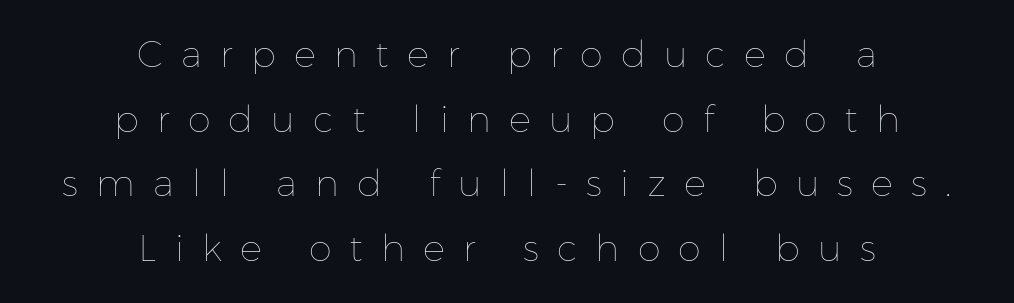
Horizontally, the lines are justified to the midpoint only. Descenders are the only things crossing below the line. Short note: letters widely spaced. If you drew a line through each stem, it would be perfectly vertical.
